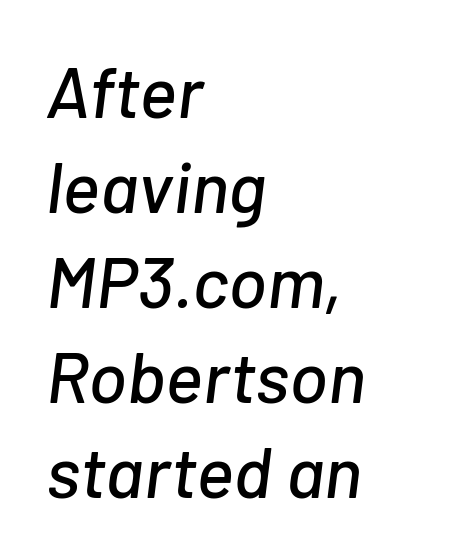
Look at the tracking — it's just the regular setting, nothing added. No word sits above an underline. The passage shown is typed in a proportional face where columns would drift. This is oblique type, the kind used for emphasis or titles.
